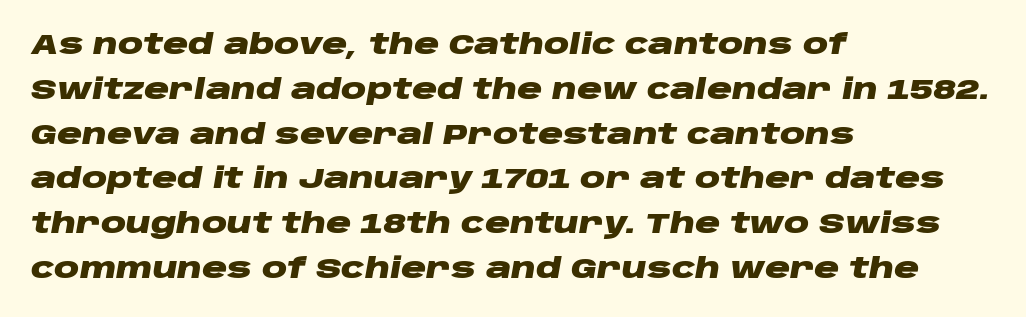
The image shows 28 px heavy, wide type, italic (leaning right); set left-aligned, normal line spacing (1.6x), normal letter spacing, not underlined; low stroke contrast and a large x-height.
